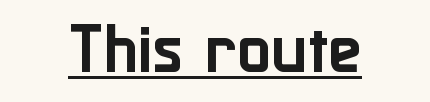
Q: Is the text italic (slanted)? A: No, it is upright.
Q: Is the typeface a serif or a sans-serif typeface? A: Sans-serif.
Q: Is the text underlined? A: Yes.
Q: How is the paragraph aligned? A: Centered.
Q: Is the spacing between letters normal or unusually wide? A: Normal.
Q: Width (condensed, normal, or wide)? A: Normal.
Q: Stroke contrast? A: Low.
Q: x-height? A: Medium.
Q: Monospaced? A: No.
